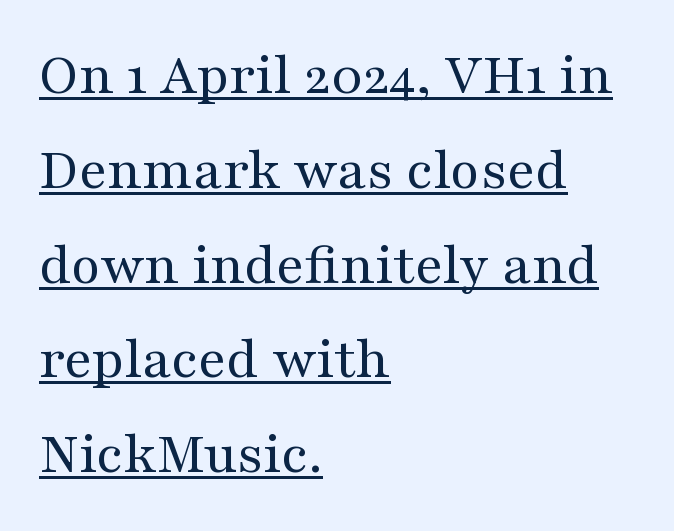
The image shows 60 px regular-weight, wide serif type, upright; set left-aligned, normal line spacing (1.58x), normal letter spacing, underlined; medium stroke contrast and a medium x-height.
